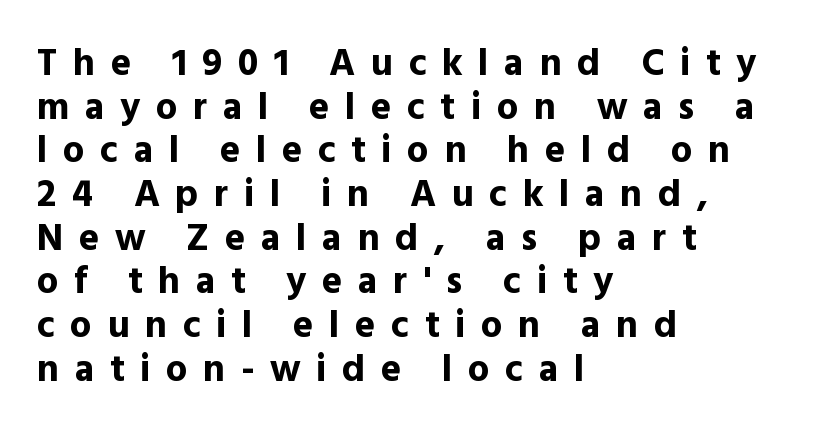
The image shows 38 px bold sans-serif type, upright; set left-aligned, tight line spacing (1.15x), unusually wide letter spacing (+0.41 em), not underlined; a medium x-height.
